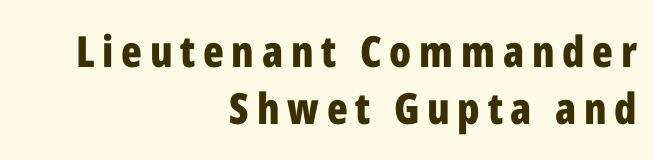
The image shows 43 px bold, condensed sans-serif type, upright; set right-aligned, normal line spacing (1.32x), not underlined; low stroke contrast and a medium x-height.
